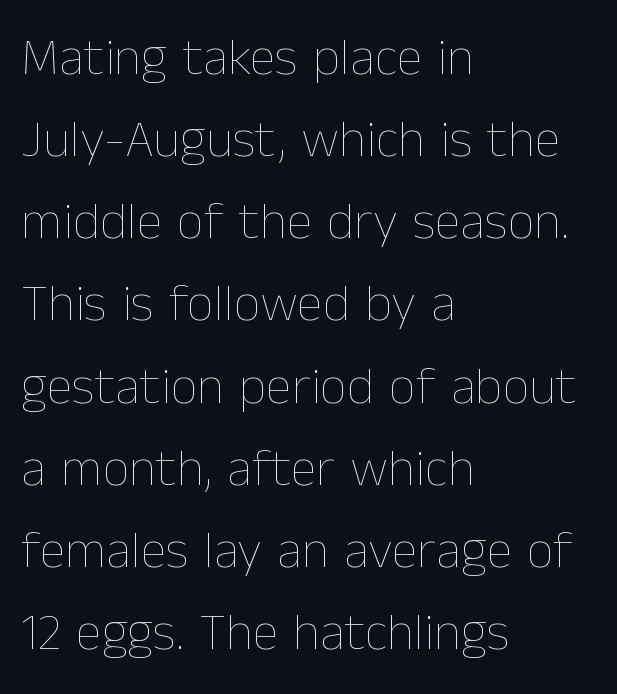
Weight: not bold — regular or lighter. The passage shown is typed in a proportional face where columns would drift. The words here are not underlined. Notice how the stems are strictly vertical — no italics here. The passage shown stacks its lines at a standard gap. Alignment: flush left.
